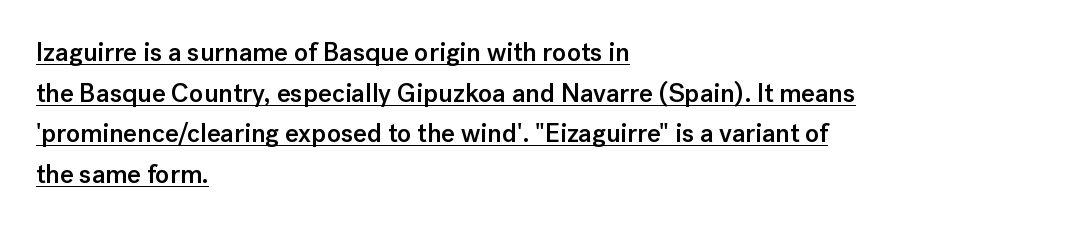
{"italic": "no", "bold": "semi", "underline": "yes", "align": "left", "line_spacing": "normal", "line_spacing_ratio": 1.56, "letter_spacing": "normal", "letter_spacing_em": 0.0, "glyph_px": 26}
